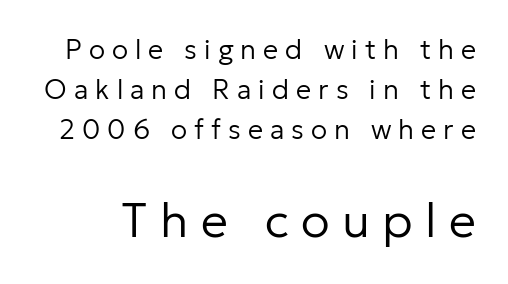
The image shows 48 px regular-weight sans-serif type, upright; set normal line spacing (1.48x), unusually wide letter spacing (+0.26 em), not underlined; the second (bottom) block is 1.78x larger; low stroke contrast and a medium x-height.
